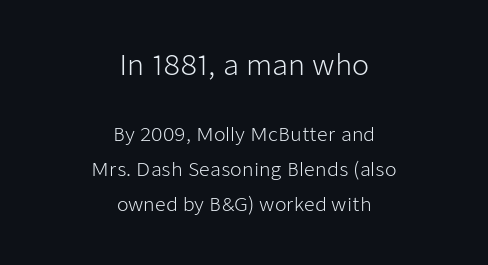
Q: Is the text bold? A: No.
Q: Is the text italic (slanted)? A: No, it is upright.
Q: Is the typeface a serif or a sans-serif typeface? A: Sans-serif.
Q: Is the text underlined? A: No.
Q: How is the paragraph aligned? A: Centered.
Q: Is the spacing between letters normal or unusually wide? A: Normal.
Q: Which block of text is set in a larger size, the first (top) or the second (bottom)? A: The first (top) one.
Q: Width (condensed, normal, or wide)? A: Normal.
Q: Stroke contrast? A: Low.
Q: x-height? A: Medium.
Q: Monospaced? A: No.
